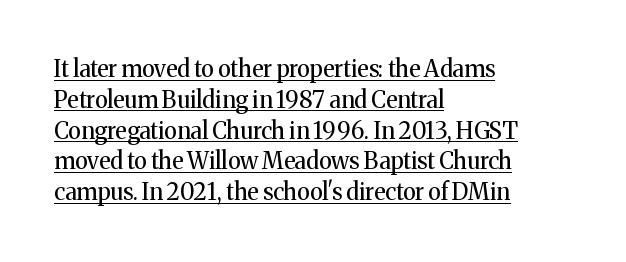
{"italic": "no", "bold": "no", "underline": "yes", "align": "left", "line_spacing": "normal", "line_spacing_ratio": 1.34, "letter_spacing": "normal", "letter_spacing_em": 0.0, "glyph_px": 23}
